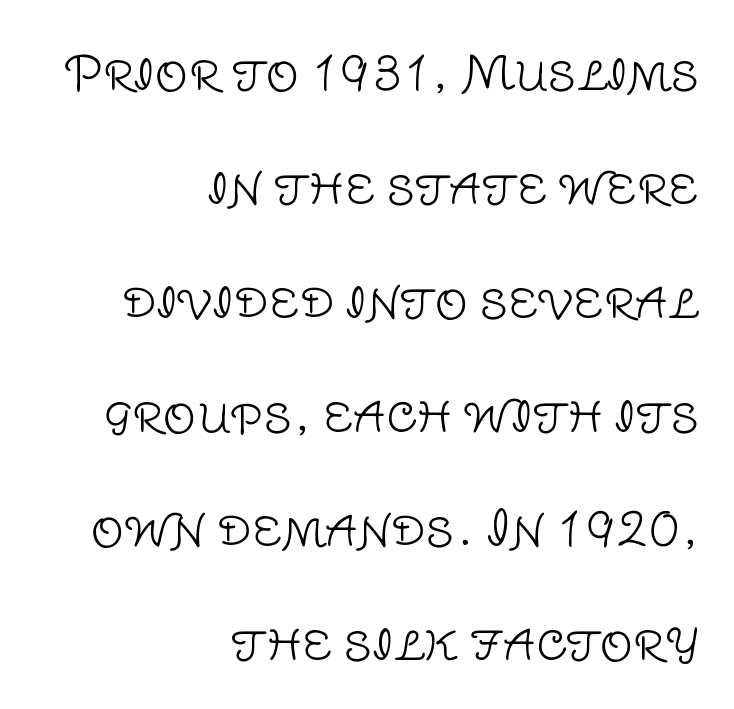
Spacing verdict: proportional, widths tailored to each character. The typesetter chose a ragged-left arrangement here. These lines stand farther apart than default settings would place them. A light-to-regular cut is what we see here. Does extra space separate the letters? No, they use regular spacing. Nope, no serifs anywhere on these letters.
